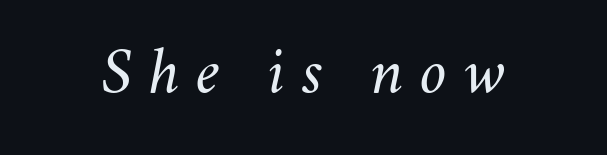
Q: Is the text bold? A: No.
Q: Is the text italic (slanted)? A: Yes, it leans right by about 11 degrees.
Q: Is the text underlined? A: No.
Q: Is the spacing between letters normal or unusually wide? A: Unusually wide.
Q: Width (condensed, normal, or wide)? A: Normal.
Q: Stroke contrast? A: Medium.
Q: x-height? A: Small.
Q: Monospaced? A: No.
